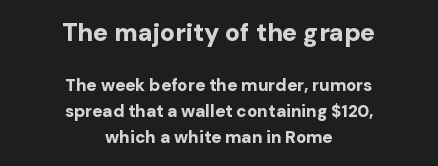
Is there any slant? The stems are plumb. The sample has been set heavy, in full bold. Successive baselines arrive at the customary interval. The rendering shrinks the type as you move from the upper chunk to the lower.
